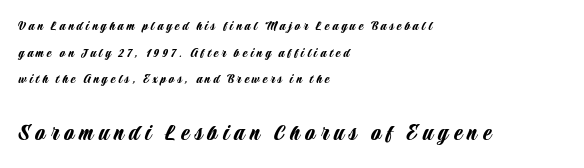
The image shows 25 px text type; set left-aligned, loose line spacing (1.91x), unusually wide letter spacing (+0.21 em), not underlined; the second (bottom) block is 1.79x larger.
